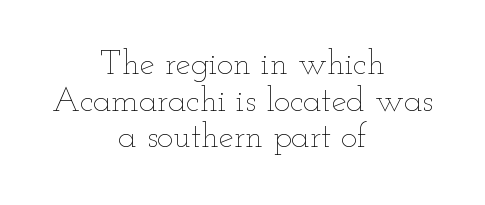
Is there much room between lines? No — they nearly touch. Varying glyph widths throughout — classic text-font behaviour. Inter-character spacing is left at the font's built-in metrics. Weight: regular or lighter. If you drew a line through each stem, it would be perfectly vertical. Unmarked baselines from the first word to the last.
